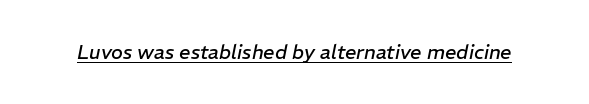
The face looks like a standard text weight, possibly lighter. Glance below the letters and you will spot a drawn line. What stands out about the letter spacing? Nothing — it is the standard amount. Notice how the stems are inclined rather than vertical — that's the hallmark of italics.
